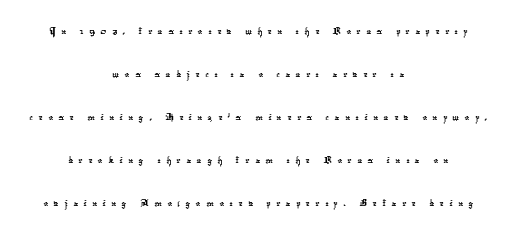
{"underline": "no", "align": "center", "line_spacing_ratio": 1.87, "letter_spacing": "wide", "letter_spacing_em": 0.24, "glyph_px": 23}
